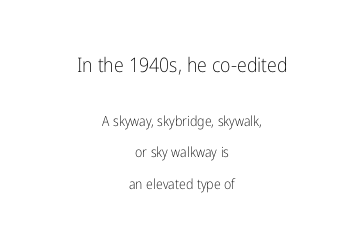
The image shows 20 px text type, upright; set centered, loose line spacing (2.25x), normal letter spacing, not underlined; the first (top) block is 1.43x larger.
